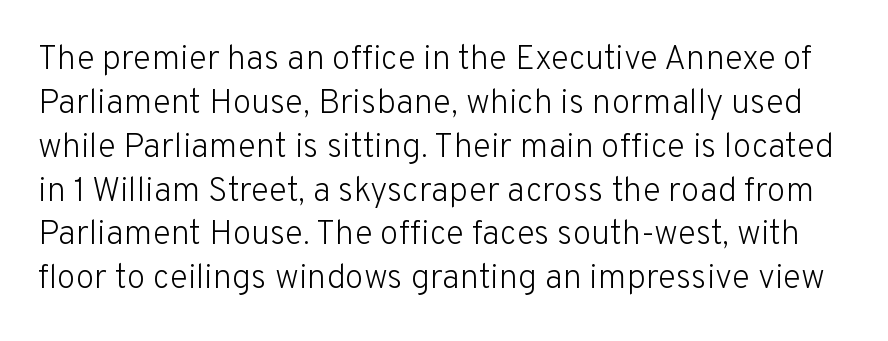
The glyphs in this specimen are sans serif. Line spacing here is normal. Stroke mass is kept to a normal reading level or below. Nobody drew a line under any word here. Tall strokes in this sample are plumb rather than angled.
